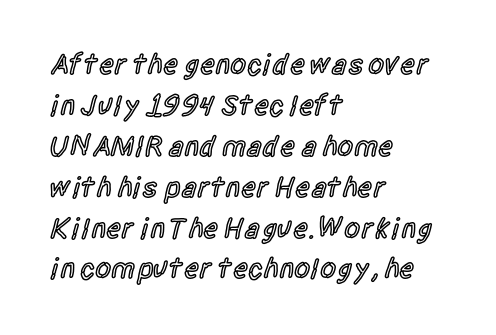
The image shows 29 px semibold, condensed sans-serif type; set left-aligned, normal line spacing (1.41x), normal letter spacing, not underlined; a large x-height.
